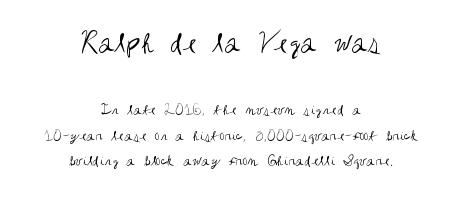
The rendering uses natural spacing where letterforms have individual widths. Vertically, the passage feels balanced, rows spaced as you'd expect. Each row of text sits above clean, open space.
